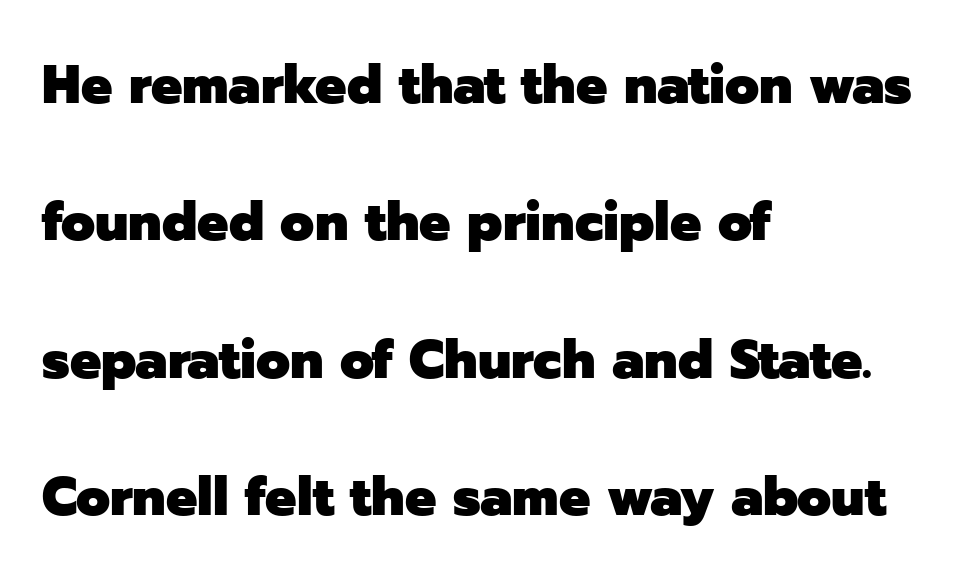
{"serif": "no", "italic": "no", "bold": "yes", "weight": "heavy", "width": "normal", "stroke_contrast": "low", "x_height": "medium", "monospaced": "no", "underline": "no", "align": "left", "line_spacing": "loose", "line_spacing_ratio": 2.5, "letter_spacing": "normal", "letter_spacing_em": 0.0, "glyph_px": 55}
